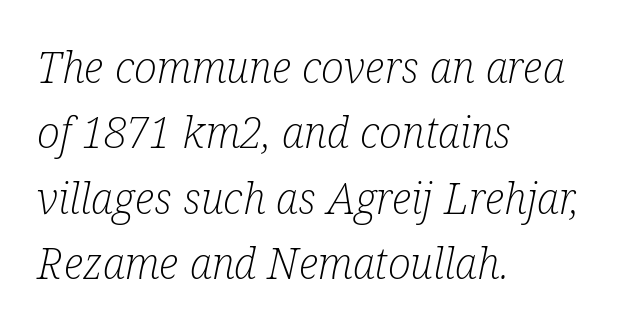
Q: Is the text bold? A: No.
Q: Is the text italic (slanted)? A: Yes, it leans right by about 12 degrees.
Q: Is the typeface a serif or a sans-serif typeface? A: Serif.
Q: Is the text underlined? A: No.
Q: How is the paragraph aligned? A: Left-aligned.
Q: Is the spacing between letters normal or unusually wide? A: Normal.
Q: Is the spacing between lines tight, normal or loose? A: Normal.
Q: Width (condensed, normal, or wide)? A: Condensed.
Q: Stroke contrast? A: Low.
Q: x-height? A: Medium.
Q: Monospaced? A: No.
